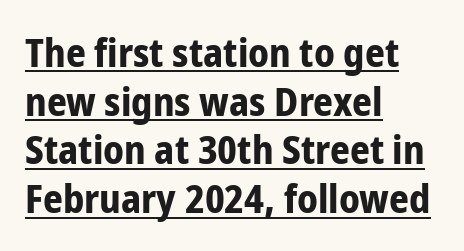
The image shows 39 px bold, condensed sans-serif type, upright; set left-aligned, normal line spacing (1.25x), normal letter spacing, underlined; low stroke contrast and a medium x-height.
